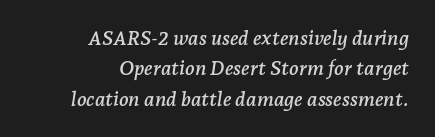
{"italic": "yes", "lean": "right", "slant_degrees": 7, "underline": "no", "align": "right", "line_spacing": "normal", "line_spacing_ratio": 1.52, "letter_spacing": "normal", "letter_spacing_em": 0.0, "glyph_px": 20}
